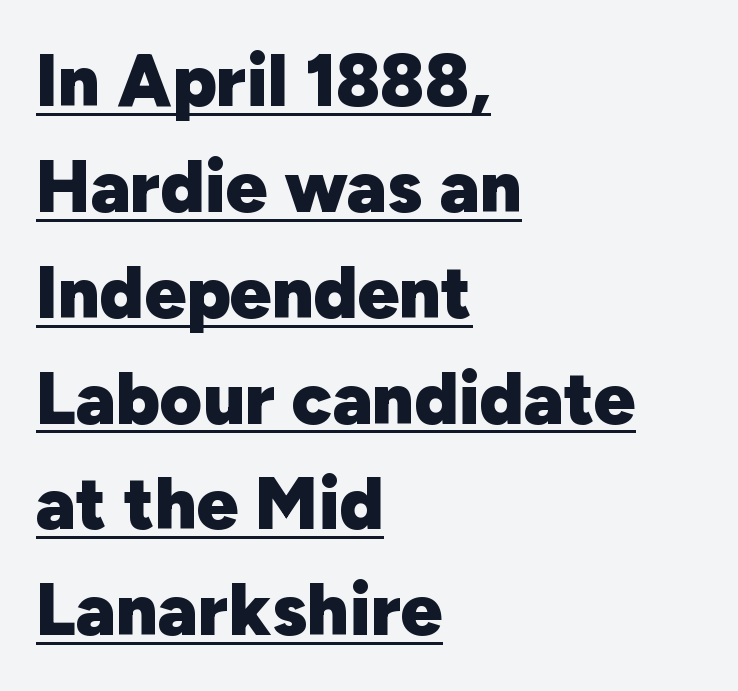
Q: Is the text bold? A: Yes.
Q: Is the text italic (slanted)? A: No, it is upright.
Q: Is the typeface a serif or a sans-serif typeface? A: Sans-serif.
Q: Is the text underlined? A: Yes.
Q: How is the paragraph aligned? A: Left-aligned.
Q: Is the spacing between letters normal or unusually wide? A: Normal.
Q: Is the spacing between lines tight, normal or loose? A: Normal.
Q: Width (condensed, normal, or wide)? A: Normal.
Q: Stroke contrast? A: Low.
Q: x-height? A: Medium.
Q: Monospaced? A: No.
